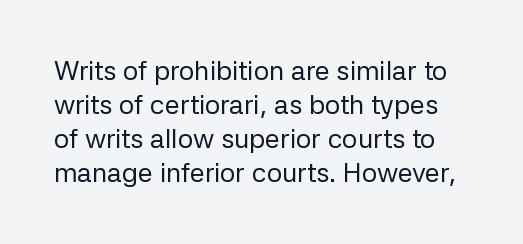
Q: Is the text bold? A: No.
Q: Is the text italic (slanted)? A: No, it is upright.
Q: Is the text underlined? A: No.
Q: Is the spacing between letters normal or unusually wide? A: Normal.
Q: Is the spacing between lines tight, normal or loose? A: Normal.
